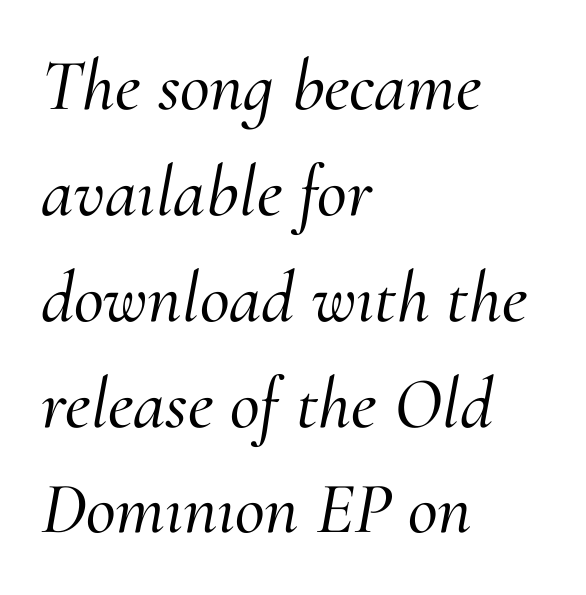
The image shows 73 px serif type, italic (leaning right); set left-aligned, normal line spacing (1.45x), normal letter spacing, not underlined; medium stroke contrast and a small x-height.
